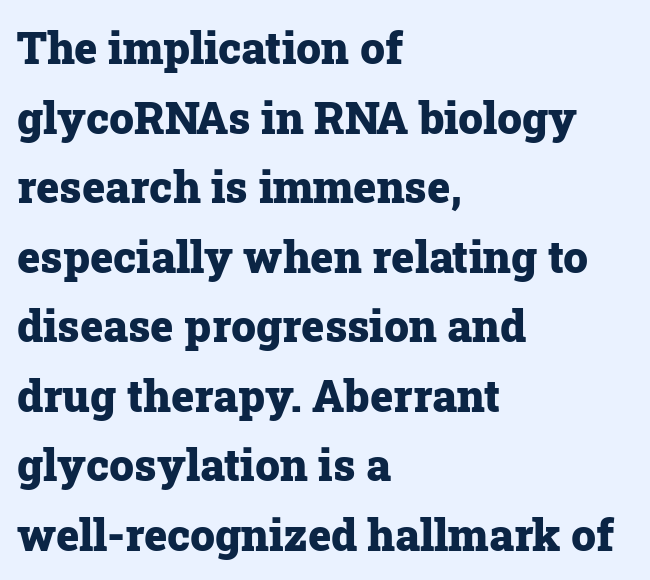
Each letter keeps its own natural width here, so spacing adapts to shape. Inter-character spacing is left at the font's built-in metrics. Leftover space on each line is placed entirely after the last word. Anything drawn beneath the words? Only blank space. Each new line begins a customary step beneath the previous one.
